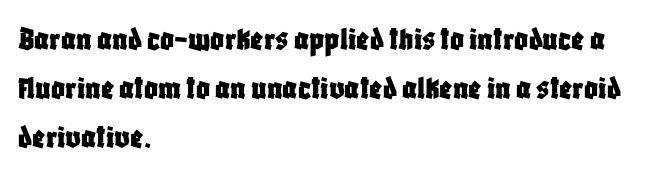
This sample is left-justified, so line endings fall wherever the words run out. Baseline-to-baseline distance is the conventional proportion of letter height. Type without underlining. The horizontal fit of the characters is conventional and even. The letters advance in unequal steps, a hallmark of proportional type.
